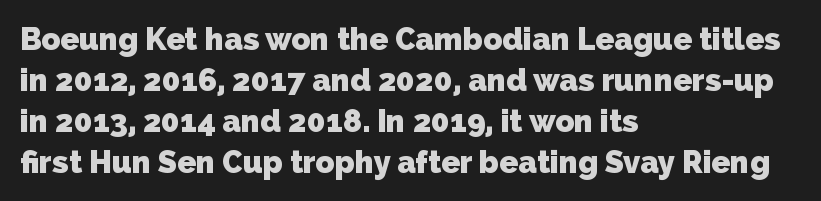
{"serif": "no", "bold": "yes", "weight": "heavy", "width": "normal", "stroke_contrast": "low", "x_height": "medium", "monospaced": "no", "underline": "no", "align": "left", "line_spacing": "normal", "line_spacing_ratio": 1.32, "letter_spacing": "normal", "letter_spacing_em": 0.0, "glyph_px": 31}
